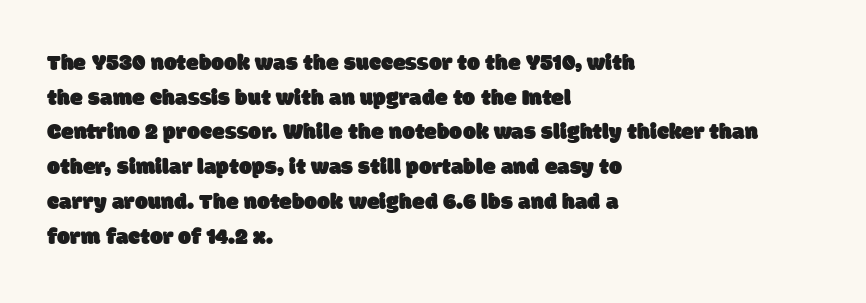
{"underline": "no", "align": "left", "line_spacing": "normal", "line_spacing_ratio": 1.51, "letter_spacing": "normal", "letter_spacing_em": 0.0, "glyph_px": 23}
